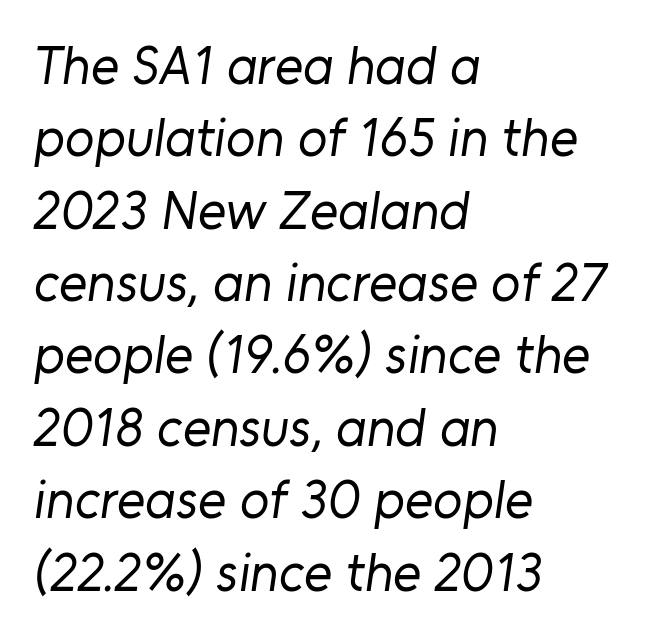
{"serif": "no", "bold": "no", "weight": "regular", "width": "normal", "stroke_contrast": "low", "x_height": "medium", "monospaced": "no", "underline": "no", "align": "left", "line_spacing": "normal", "line_spacing_ratio": 1.34, "letter_spacing": "normal", "letter_spacing_em": 0.0, "glyph_px": 54}
